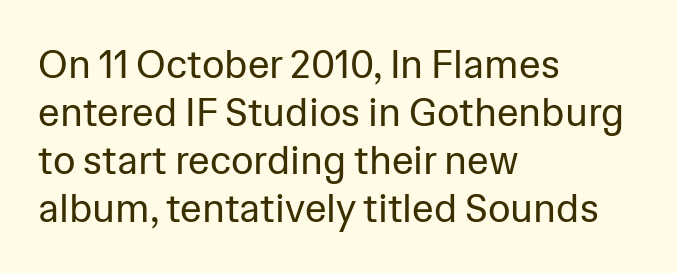
{"serif": "no", "italic": "no", "bold": "no", "weight": "regular", "width": "normal", "stroke_contrast": "low", "x_height": "medium", "monospaced": "no", "underline": "no", "align": "left", "line_spacing_ratio": 1.23, "letter_spacing": "normal", "letter_spacing_em": 0.0, "glyph_px": 39}
